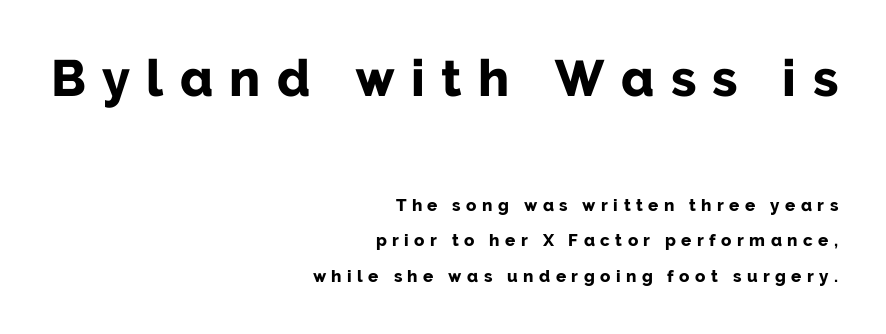
You could not count columns in this text — the font is proportionally spaced. The type is letterspaced generously, with wide tracking. Is the block centered? No — it sits flush against the right margin. Whoever set this made the first block the dominant, larger element.
